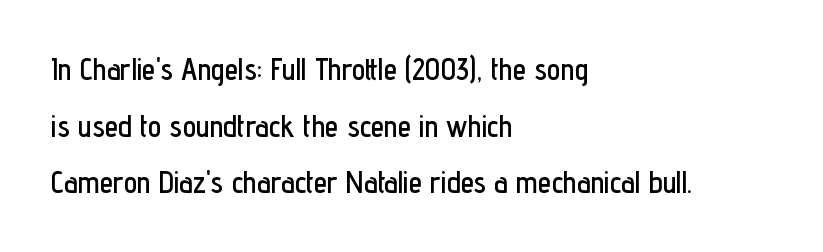
The horizontal fit of the characters is conventional and even. Regarding serifs, this sample does without them. The passage is arranged the way most books set body copy — flush left. The passage shown is typed in a proportional face where columns would drift. Unmarked baselines from the first word to the last.
